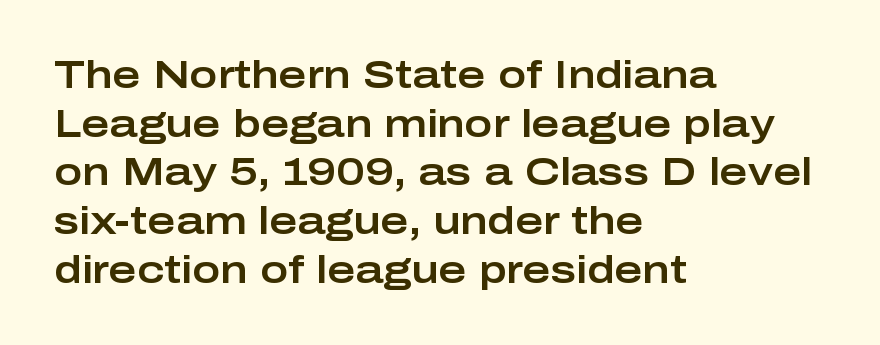
{"serif": "no", "italic": "no", "width": "wide", "stroke_contrast": "low", "x_height": "medium", "monospaced": "no", "underline": "no", "align": "left", "line_spacing": "normal", "line_spacing_ratio": 1.28, "letter_spacing": "normal", "letter_spacing_em": 0.0, "glyph_px": 38}
